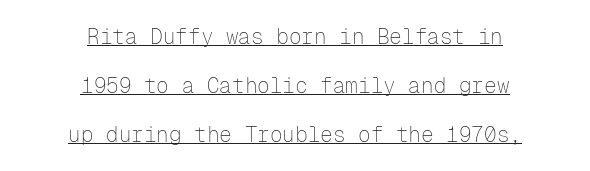
The image shows 21 px text type, upright; set centered, loose line spacing (2.33x), normal letter spacing, underlined.
